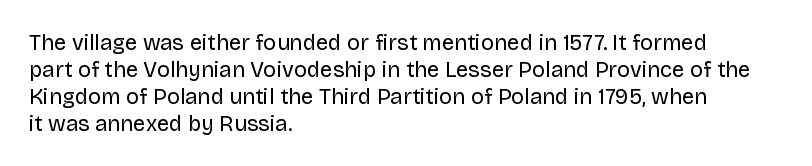
{"italic": "no", "bold": "no", "underline": "no", "align": "left", "line_spacing_ratio": 1.22, "letter_spacing": "normal", "letter_spacing_em": 0.0, "glyph_px": 22}
